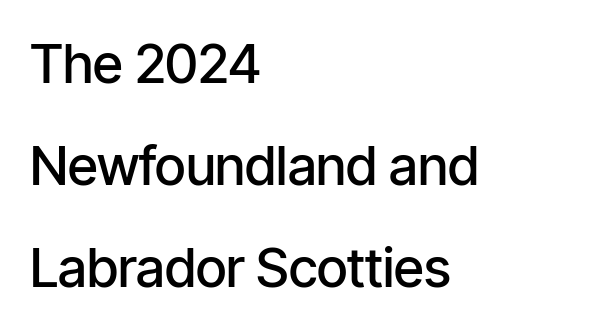
Q: Is the text bold? A: Semi-bold.
Q: Is the text italic (slanted)? A: No, it is upright.
Q: Is the typeface a serif or a sans-serif typeface? A: Sans-serif.
Q: Is the text underlined? A: No.
Q: How is the paragraph aligned? A: Left-aligned.
Q: Is the spacing between letters normal or unusually wide? A: Normal.
Q: Width (condensed, normal, or wide)? A: Condensed.
Q: Stroke contrast? A: Low.
Q: x-height? A: Medium.
Q: Monospaced? A: No.
